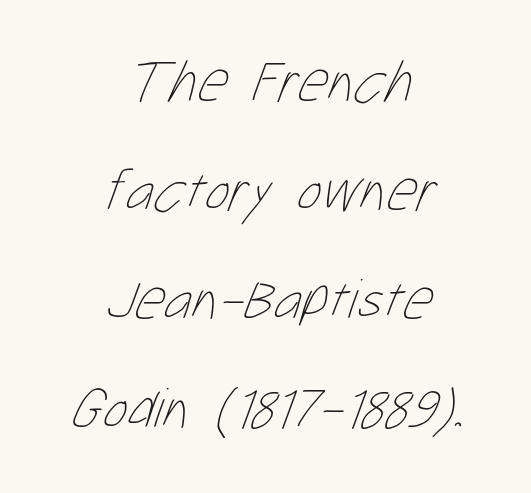
The image shows 58 px thin, condensed type; set centered, line spacing 1.88x, normal letter spacing, not underlined; low stroke contrast and a medium x-height.
